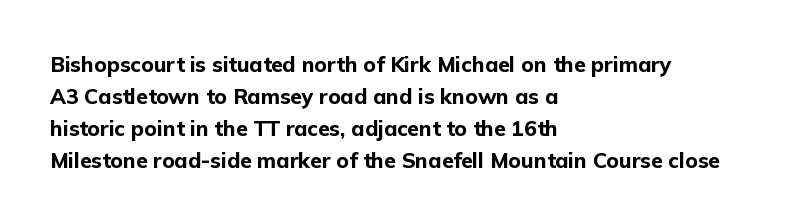
Q: Is the text bold? A: Yes.
Q: Is the text italic (slanted)? A: No, it is upright.
Q: Is the text underlined? A: No.
Q: How is the paragraph aligned? A: Left-aligned.
Q: Is the spacing between letters normal or unusually wide? A: Normal.
Q: Is the spacing between lines tight, normal or loose? A: Normal.
